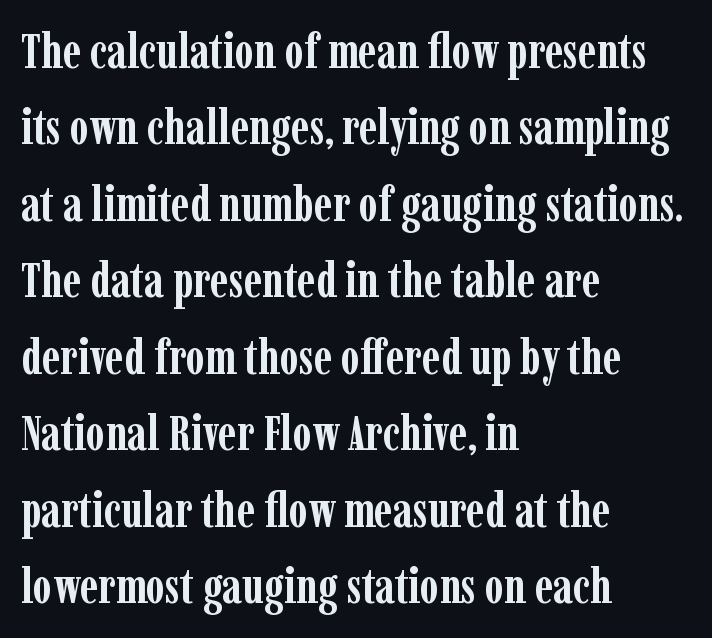
The image shows 49 px semibold, condensed serif type, upright; set left-aligned, normal line spacing (1.56x), normal letter spacing, not underlined; low stroke contrast and a medium x-height.
